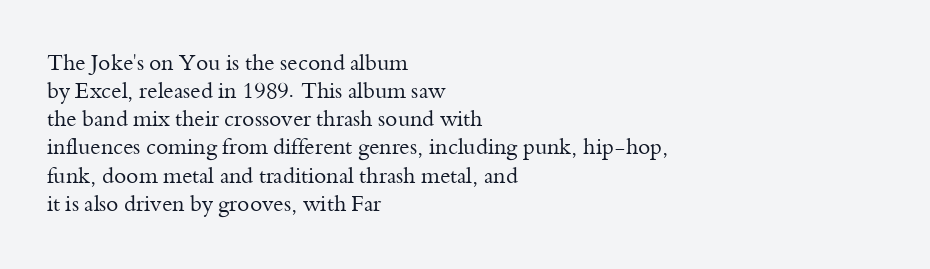
The image shows 22 px text type, upright; set left-aligned, normal line spacing (1.28x), normal letter spacing, not underlined.
